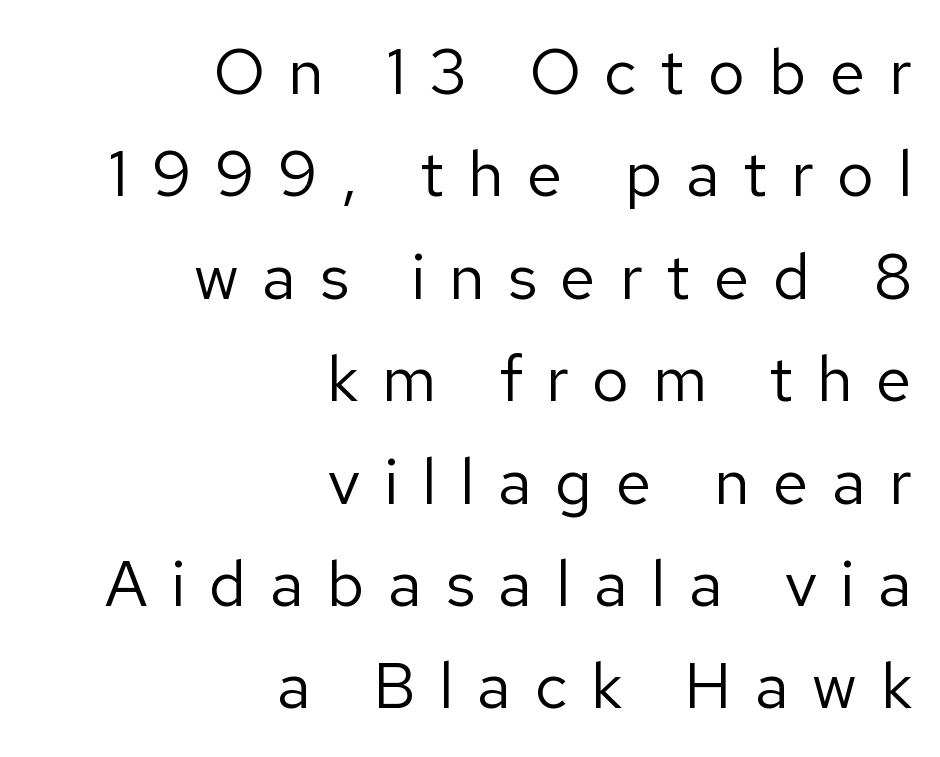
Q: Is the text bold? A: No.
Q: Is the text italic (slanted)? A: No, it is upright.
Q: Is the typeface a serif or a sans-serif typeface? A: Sans-serif.
Q: Is the text underlined? A: No.
Q: How is the paragraph aligned? A: Right-aligned.
Q: Is the spacing between letters normal or unusually wide? A: Unusually wide.
Q: Is the spacing between lines tight, normal or loose? A: Normal.
Q: Width (condensed, normal, or wide)? A: Normal.
Q: Stroke contrast? A: Low.
Q: x-height? A: Medium.
Q: Monospaced? A: No.
